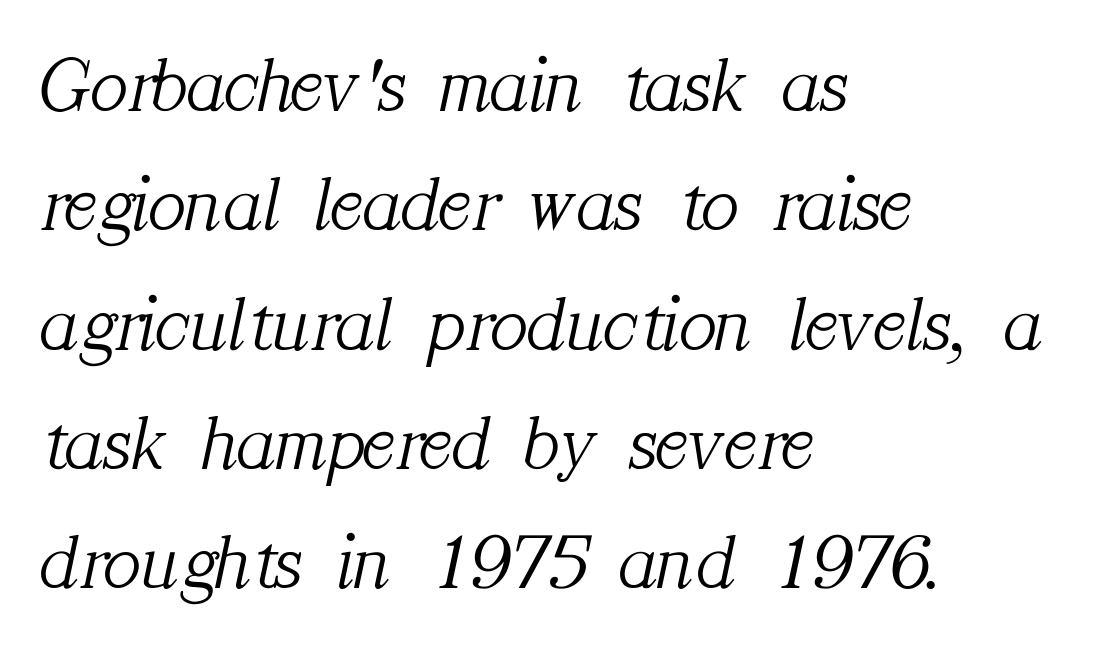
Note the varied advance widths — an 'i' is clearly narrower than an 'm'. On a weight scale, this lands at 450 or below. Reading down the column, the eye jumps a familiar distance to each next line. The tracking reads as untouched default to a designer's eye. The passage shown is not underscored anywhere.
